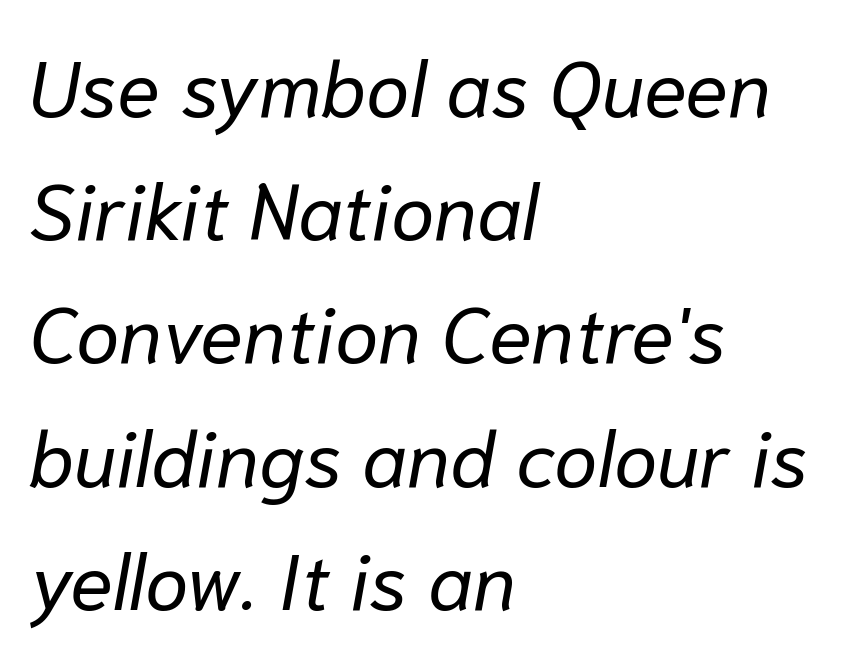
In CSS terms this would be text-align: left. Has an underline been added? It has not. The face used here is proportionally spaced, like ordinary book or web type. Horizontal bands of white between lines are of average thickness. Is the letter spacing exaggerated? No — it looks like the ordinary default.
